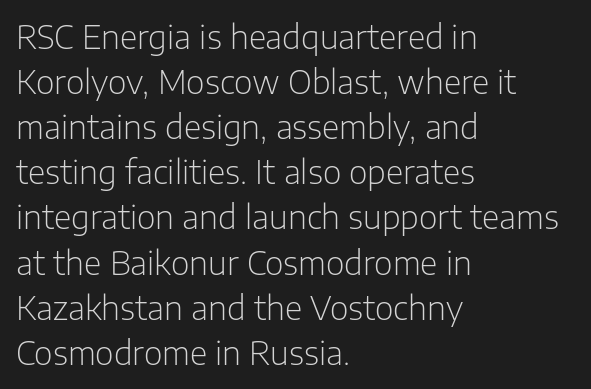
{"serif": "no", "italic": "no", "bold": "no", "weight": "light", "width": "normal", "stroke_contrast": "low", "x_height": "medium", "monospaced": "no", "underline": "no", "align": "left", "line_spacing": "normal", "line_spacing_ratio": 1.41, "letter_spacing": "normal", "letter_spacing_em": 0.0, "glyph_px": 32}
